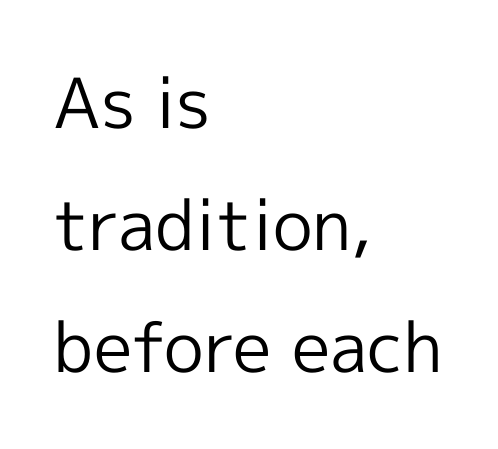
The setting favours the left margin, as ordinary paragraphs usually do. Character widths vary here, with narrow letters taking less room than wide ones. Do the letters lean? They stand straight. Heft: none added — not bold.
